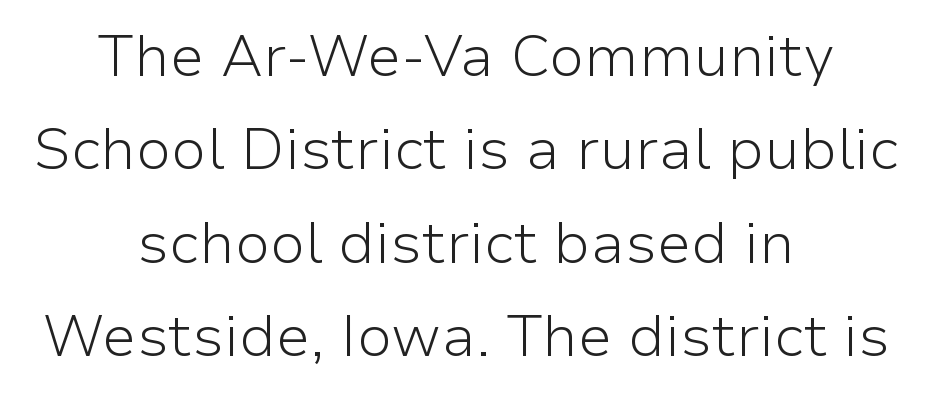
The image shows 58 px light sans-serif type, upright; set centered, normal line spacing (1.61x), normal letter spacing, not underlined; low stroke contrast and a medium x-height.
